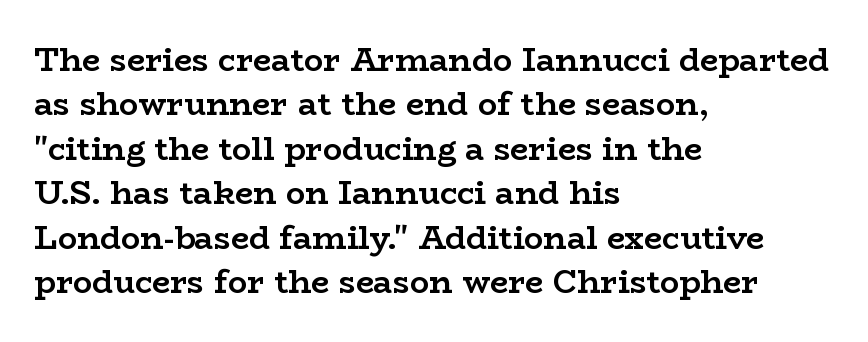
Do the characters align in a grid? No, the font is proportional. The glyphs are unaccompanied by any horizontal stroke below them. Heft: maximum for text — a bold. The letters carry serifs — small finishing strokes at the ends of their stems. The font's upright variant was chosen for this text. The horizontal fit of the characters is conventional and even.
